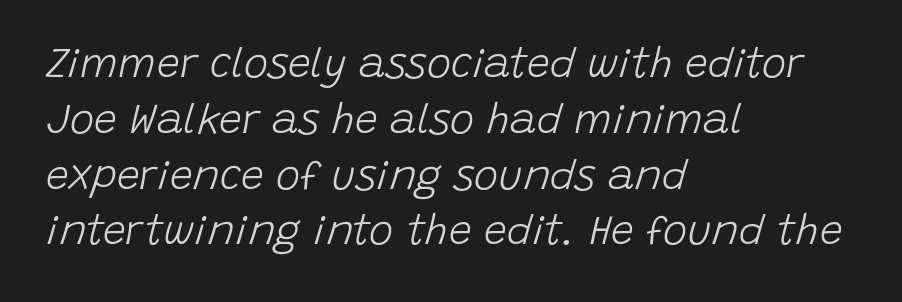
The image shows 41 px light type, italic (leaning right); set left-aligned, normal line spacing (1.36x), normal letter spacing, not underlined; low stroke contrast and a large x-height.
